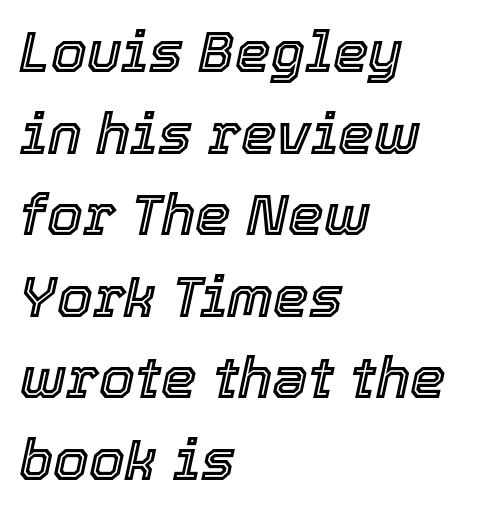
The image shows 57 px text type, italic (leaning right); set left-aligned, normal line spacing (1.43x), normal letter spacing, not underlined; a medium x-height.
